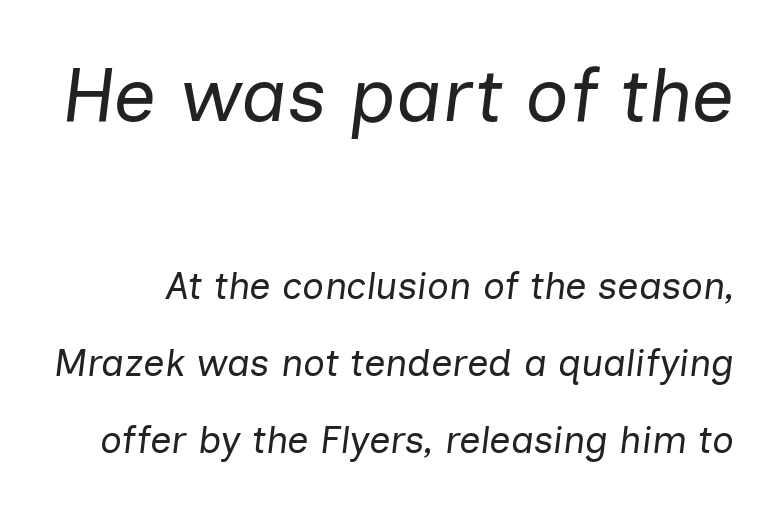
The image shows 76 px regular-weight type, italic (leaning right); set loose line spacing (2.02x), normal letter spacing, not underlined; the first (top) block is 2.0x larger; low stroke contrast and a medium x-height.
